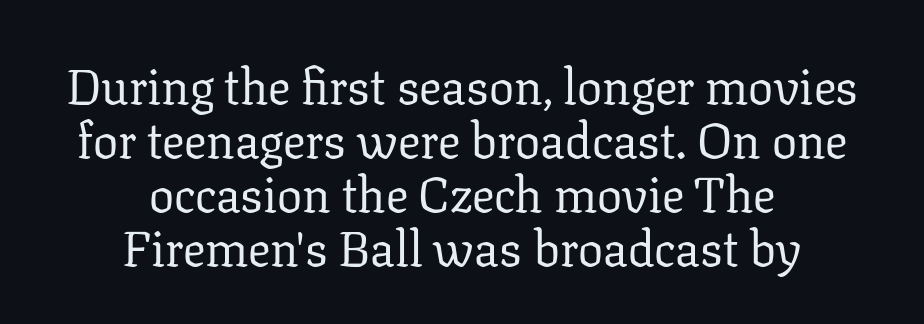
{"serif": "yes", "italic": "no", "bold": "no", "weight": "regular", "width": "normal", "stroke_contrast": "low", "x_height": "medium", "monospaced": "no", "underline": "no", "align": "center", "line_spacing": "tight", "line_spacing_ratio": 1.08, "letter_spacing": "normal", "letter_spacing_em": 0.0, "glyph_px": 50}
